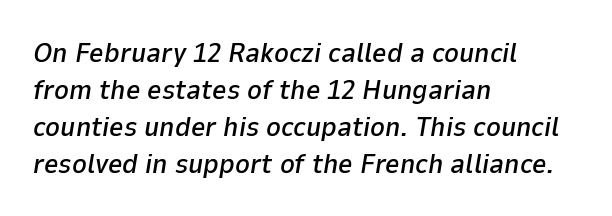
Interline gaps are of average width in this sample. Is the type slanted? Yes — the strokes lean at a clear angle. The zone under the glyphs is completely vacant. Left-aligned paragraph, ragged on the right. Is this a fixed-width face? No — the glyphs have proportional, varying widths.
